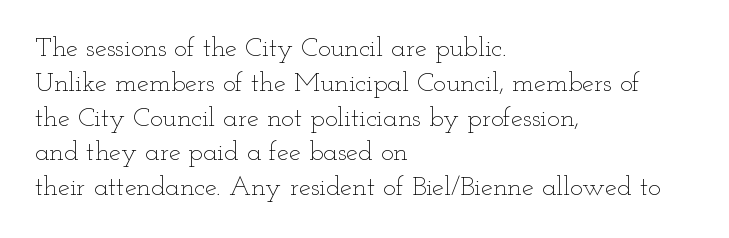
The image shows 27 px text type, upright; set left-aligned, normal line spacing (1.29x), normal letter spacing, not underlined.
